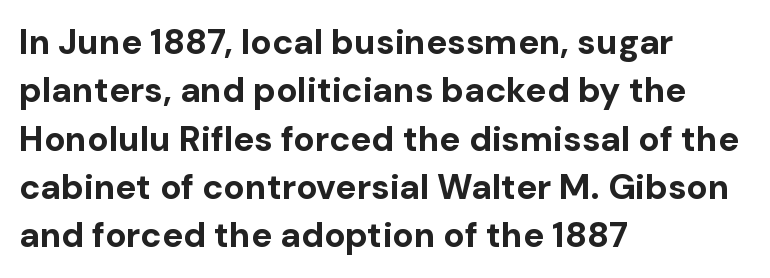
{"serif": "no", "italic": "no", "bold": "yes", "weight": "bold", "width": "normal", "stroke_contrast": "low", "x_height": "medium", "monospaced": "no", "underline": "no", "align": "left", "line_spacing": "normal", "line_spacing_ratio": 1.38, "letter_spacing": "normal", "letter_spacing_em": 0.0, "glyph_px": 35}
